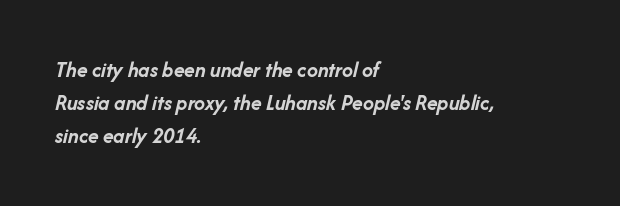
{"italic": "yes", "lean": "right", "slant_degrees": 14, "bold": "yes", "underline": "no", "align": "left", "line_spacing": "normal", "line_spacing_ratio": 1.49, "letter_spacing": "normal", "letter_spacing_em": 0.0, "glyph_px": 22}
